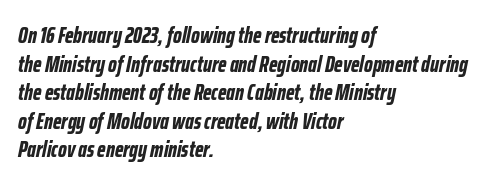
Q: Is the text bold? A: Yes.
Q: Is the text italic (slanted)? A: Yes, it leans right by about 12 degrees.
Q: Is the text underlined? A: No.
Q: How is the paragraph aligned? A: Left-aligned.
Q: Is the spacing between letters normal or unusually wide? A: Normal.
Q: Is the spacing between lines tight, normal or loose? A: Normal.
